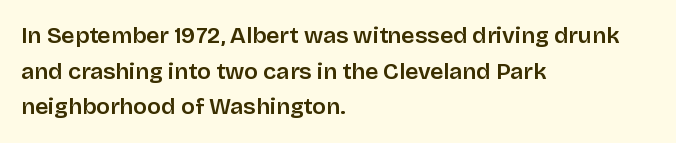
Q: Is the text italic (slanted)? A: No, it is upright.
Q: Is the text underlined? A: No.
Q: How is the paragraph aligned? A: Left-aligned.
Q: Is the spacing between letters normal or unusually wide? A: Normal.
Q: Is the spacing between lines tight, normal or loose? A: Normal.
